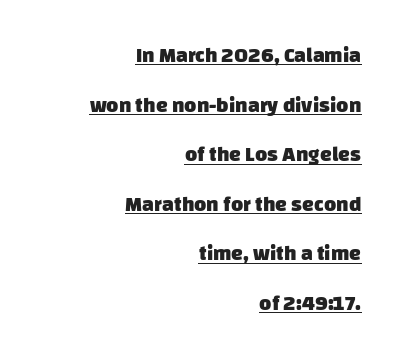
Q: Is the text bold? A: Yes.
Q: Is the text underlined? A: Yes.
Q: How is the paragraph aligned? A: Right-aligned.
Q: Is the spacing between letters normal or unusually wide? A: Normal.
Q: Is the spacing between lines tight, normal or loose? A: Loose.
